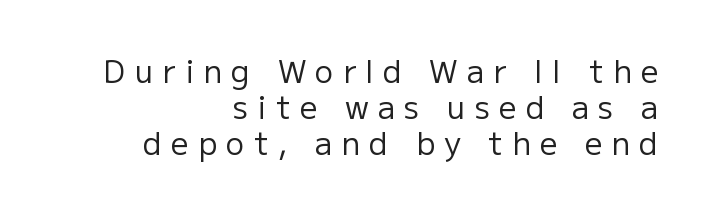
Think standard paragraph weight, or any step lighter than that. The typesetter chose a ragged-left arrangement here. Type style note: lacks serifs. Someone cranked the tracking dial way up on this one. The rendering uses natural spacing where letterforms have individual widths. Has an underline been added? It has not.
